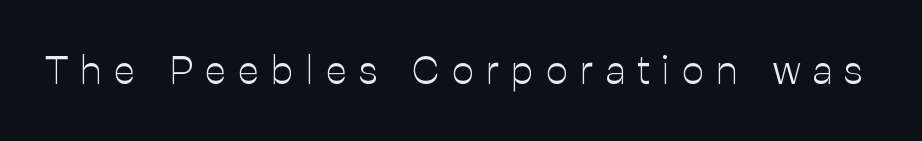
Weight class: somewhere from thin through regular. What kind of face is this? One without serifs — a sans. The line texture is sparse and dotted thanks to wide tracking. The letters advance in unequal steps, a hallmark of proportional type.
